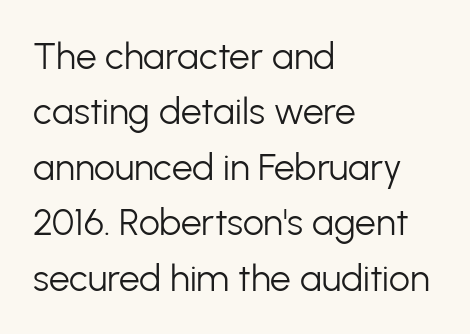
Q: Is the text bold? A: No.
Q: Is the text italic (slanted)? A: No, it is upright.
Q: Is the typeface a serif or a sans-serif typeface? A: Sans-serif.
Q: Is the text underlined? A: No.
Q: How is the paragraph aligned? A: Left-aligned.
Q: Is the spacing between letters normal or unusually wide? A: Normal.
Q: Is the spacing between lines tight, normal or loose? A: Normal.
Q: Width (condensed, normal, or wide)? A: Normal.
Q: Stroke contrast? A: Low.
Q: x-height? A: Medium.
Q: Monospaced? A: No.
